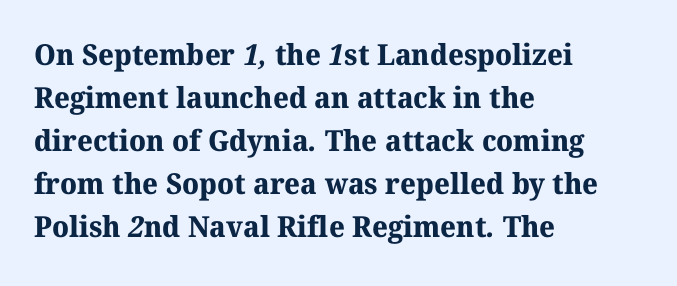
{"serif": "yes", "bold": "yes", "weight": "bold", "width": "normal", "stroke_contrast": "medium", "x_height": "medium", "monospaced": "no", "underline": "no", "align": "left", "line_spacing": "normal", "line_spacing_ratio": 1.48, "letter_spacing": "normal", "letter_spacing_em": 0.0, "glyph_px": 29}
